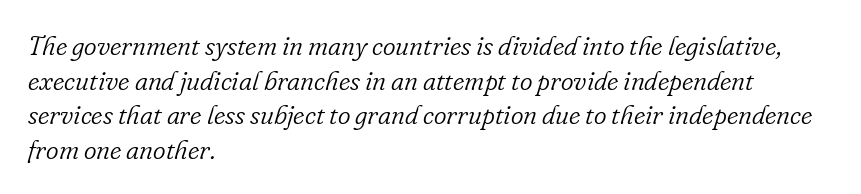
{"italic": "yes", "lean": "right", "slant_degrees": 16, "bold": "no", "underline": "no", "align": "left", "line_spacing": "normal", "line_spacing_ratio": 1.28, "letter_spacing": "normal", "letter_spacing_em": 0.0, "glyph_px": 27}
